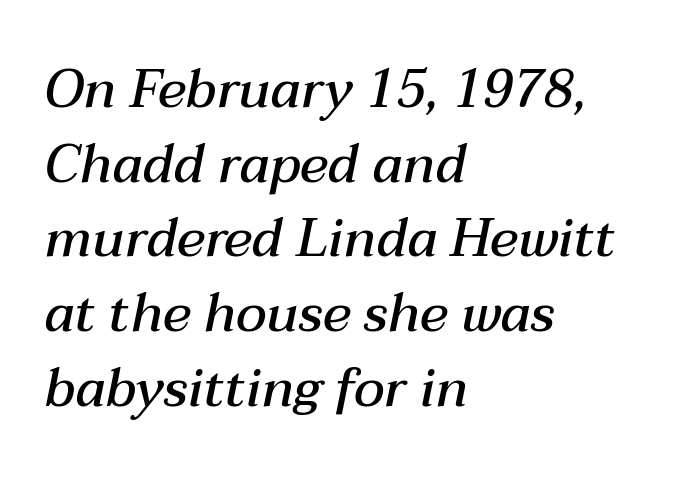
Compared with typical body copy, the letter spacing here is the same. Strokes here are thickened, but only to semibold level. Each new line begins a customary step beneath the previous one. Only glyphs here, with clear space below each row. Does the lettering tilt? It does — this is italic. This sample is left-justified, so line endings fall wherever the words run out.
